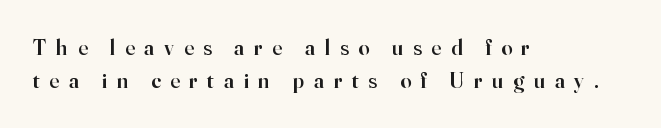
{"italic": "no", "bold": "semi", "underline": "no", "align": "left", "line_spacing": "normal", "line_spacing_ratio": 1.52, "letter_spacing": "wide", "letter_spacing_em": 0.44, "glyph_px": 22}
